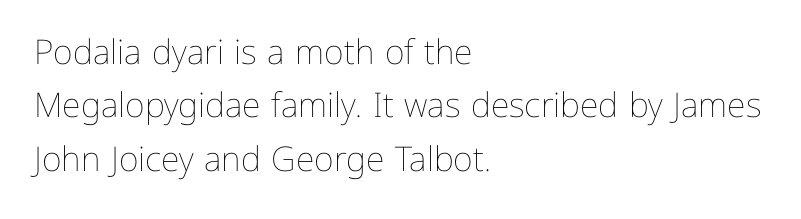
The image shows 34 px thin type, upright; set left-aligned, normal line spacing (1.57x), normal letter spacing, not underlined; low stroke contrast and a medium x-height.
